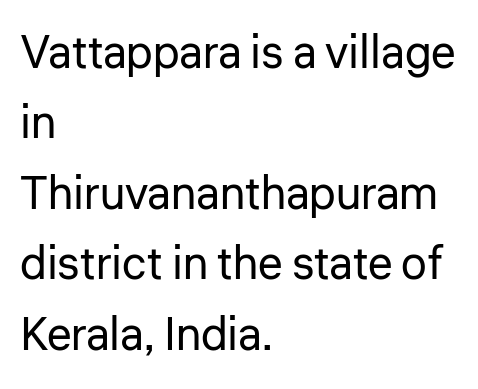
{"serif": "no", "italic": "no", "bold": "no", "weight": "regular", "width": "normal", "stroke_contrast": "low", "x_height": "medium", "monospaced": "no", "underline": "no", "align": "left", "line_spacing": "normal", "line_spacing_ratio": 1.53, "letter_spacing": "normal", "letter_spacing_em": 0.0, "glyph_px": 46}
